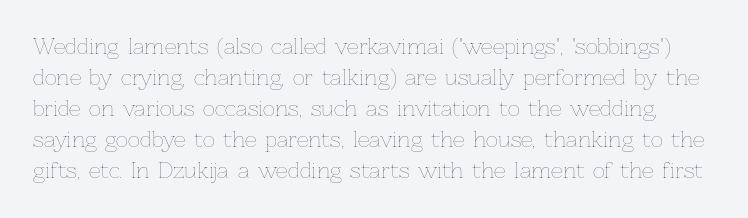
Q: Is the text bold? A: No.
Q: Is the text italic (slanted)? A: No, it is upright.
Q: Is the text underlined? A: No.
Q: Is the spacing between letters normal or unusually wide? A: Normal.
Q: Is the spacing between lines tight, normal or loose? A: Normal.
